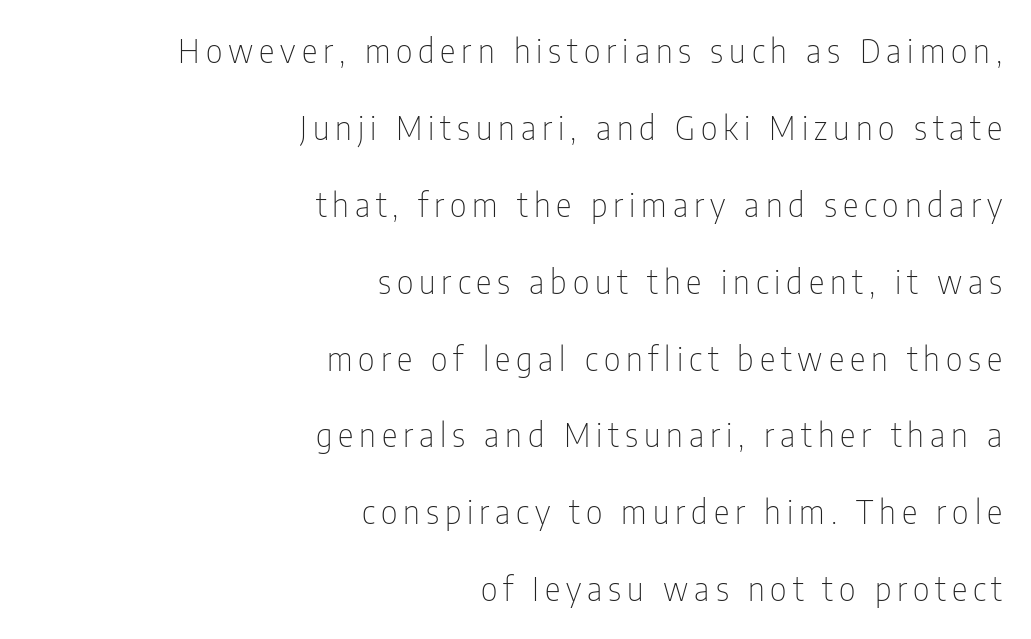
{"serif": "no", "italic": "no", "bold": "no", "weight": "thin", "width": "condensed", "stroke_contrast": "low", "x_height": "medium", "monospaced": "no", "underline": "no", "align": "right", "line_spacing": "loose", "line_spacing_ratio": 2.33, "glyph_px": 33}
